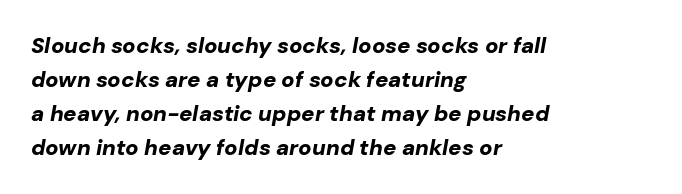
Q: Is the text bold? A: Yes.
Q: Is the text italic (slanted)? A: Yes, it leans right by about 10 degrees.
Q: Is the text underlined? A: No.
Q: How is the paragraph aligned? A: Left-aligned.
Q: Is the spacing between letters normal or unusually wide? A: Normal.
Q: Is the spacing between lines tight, normal or loose? A: Normal.
